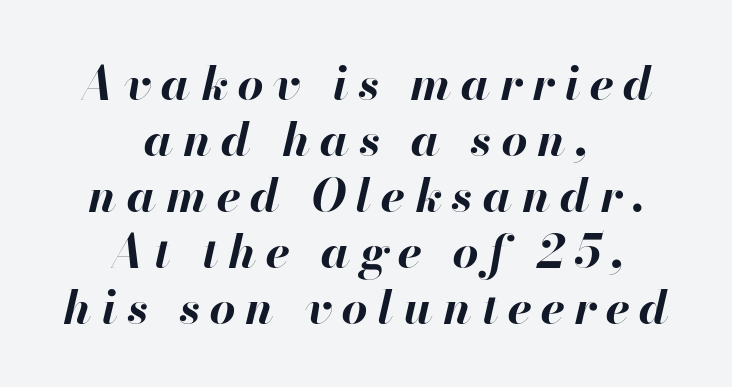
The image shows 46 px bold type, italic (leaning right); set centered, line spacing 1.22x, unusually wide letter spacing (+0.21 em), not underlined; high stroke contrast and a small x-height.
